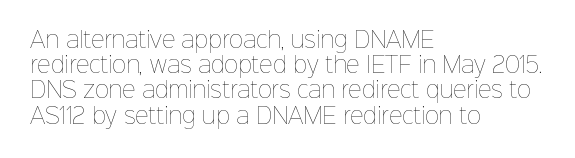
The image shows 21 px text type, upright; set left-aligned, line spacing 1.2x, normal letter spacing, not underlined.
